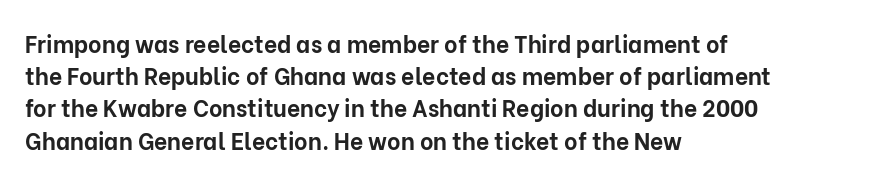
The image shows 23 px bold type, upright; set left-aligned, normal line spacing (1.4x), normal letter spacing, not underlined.
